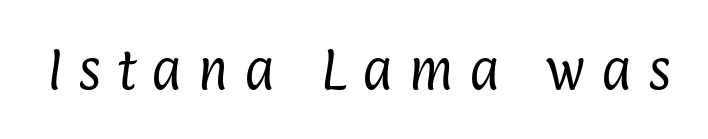
The image shows 45 px regular-weight, condensed sans-serif type; set unusually wide letter spacing (+0.35 em), not underlined; low stroke contrast and a medium x-height.
